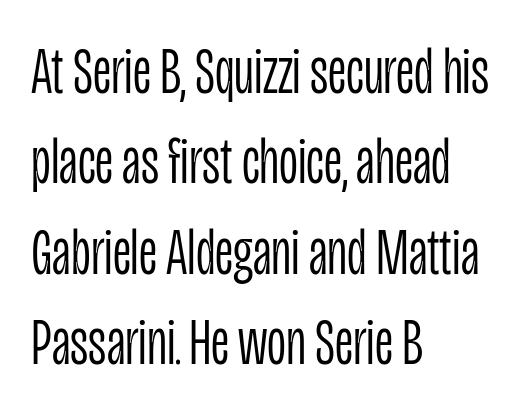
Tracking value appears to be zero — textbook default spacing. This block has exactly the height ordinary leading produces. Glance below the letters and you will spot only blank space. Compared with a centered layout, this one pins lines to the left instead. A sans-serif font was chosen for this passage. The letters stand upright; this is a roman face.
